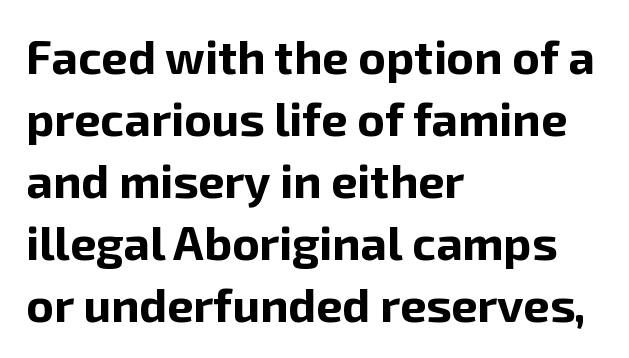
Q: Is the text bold? A: Yes.
Q: Is the text italic (slanted)? A: No, it is upright.
Q: Is the typeface a serif or a sans-serif typeface? A: Sans-serif.
Q: Is the text underlined? A: No.
Q: How is the paragraph aligned? A: Left-aligned.
Q: Is the spacing between letters normal or unusually wide? A: Normal.
Q: Is the spacing between lines tight, normal or loose? A: Normal.
Q: Width (condensed, normal, or wide)? A: Normal.
Q: Stroke contrast? A: Low.
Q: x-height? A: Medium.
Q: Monospaced? A: No.
